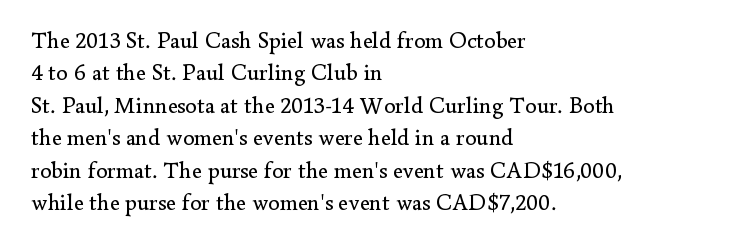
Q: Is the text bold? A: No.
Q: Is the text italic (slanted)? A: No, it is upright.
Q: Is the text underlined? A: No.
Q: How is the paragraph aligned? A: Left-aligned.
Q: Is the spacing between letters normal or unusually wide? A: Normal.
Q: Is the spacing between lines tight, normal or loose? A: Normal.
